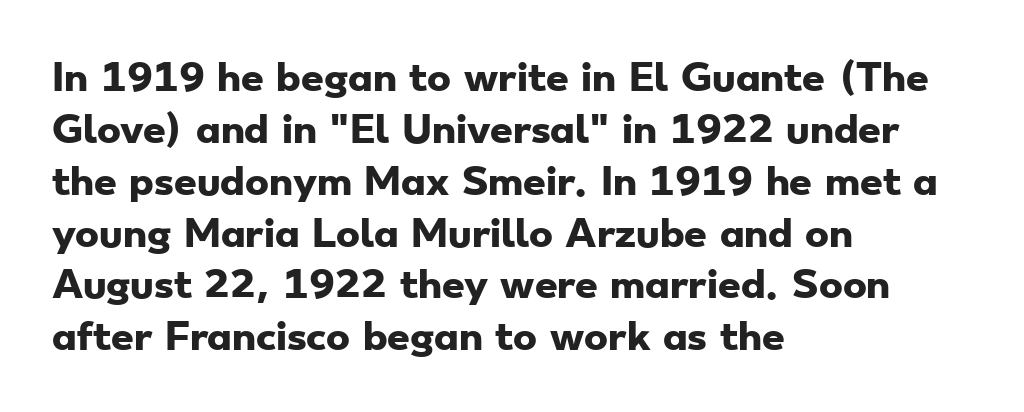
Normally led — the rows are evenly, conventionally spaced. Proportional: the letters do not fall into vertical columns. To sum up the face: it is a sans, with no serifs. Observe the ordinary spacing: letters are neighbours, not strangers. Caption: multi-line text, flush left, ragged right.
